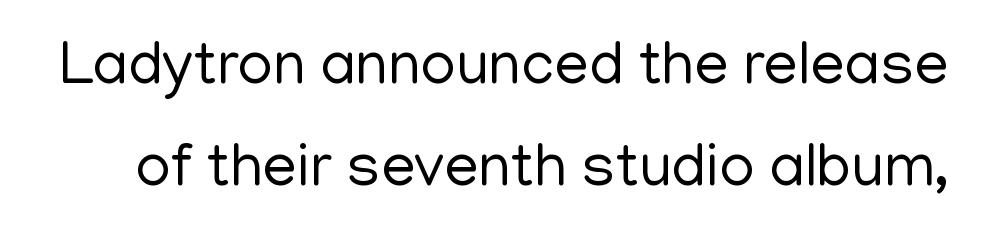
This sample uses an upright cut, with every glyph sitting square on the baseline. Compared with a typical body face, this is equally light or lighter still. The letters sit at their default tracking, neither squeezed nor spread. The rendering uses natural spacing where letterforms have individual widths. The font family rendered here belongs to the sans-serif group. Bare-footed words on every line.
